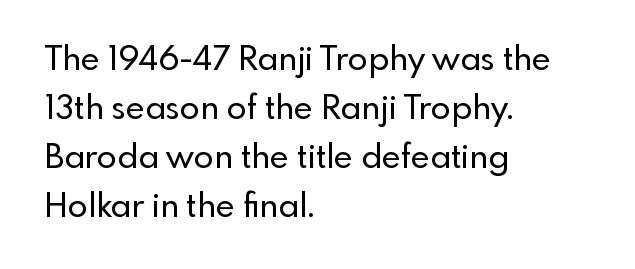
{"serif": "no", "italic": "no", "width": "normal", "x_height": "small", "monospaced": "no", "underline": "no", "align": "left", "line_spacing": "normal", "line_spacing_ratio": 1.48, "letter_spacing": "normal", "letter_spacing_em": 0.0, "glyph_px": 33}
